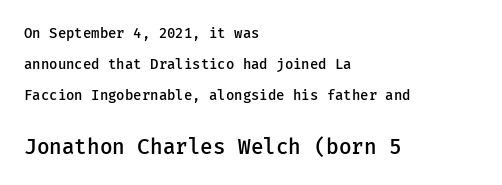
Underlining? Definitely not there. Larger block? The one below; the one above is distinctly smaller. The paragraph has a hard left edge and a soft right edge. Characters remain perfectly vertical along every line. A typesetter would call this zero additional tracking. The passage shown stacks its lines with a broad gap.
